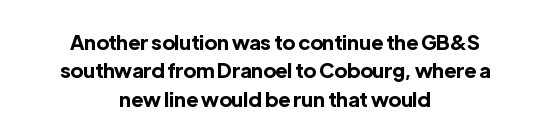
Look at the tracking — it's just the regular setting, nothing added. When letters stand straight like this, we call the style roman or upright. The face used here has the dense, thick strokes of a bold. The foot of each line stays bare and open.
